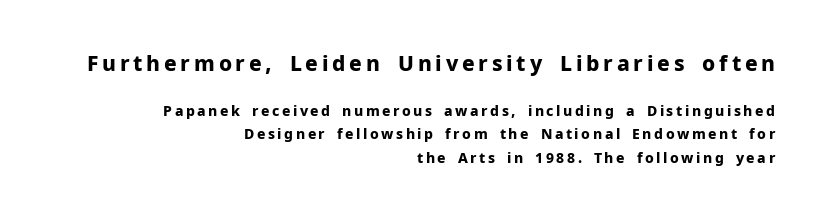
Every character sits straight up, as roman type does. Visually the block forms a straight wall on the right and a jagged coastline on the left. The string is rendered with underlining switched off. On the weight axis this lands at bold, roughly 700. Size hierarchy here favors the leading block over the trailing one.
